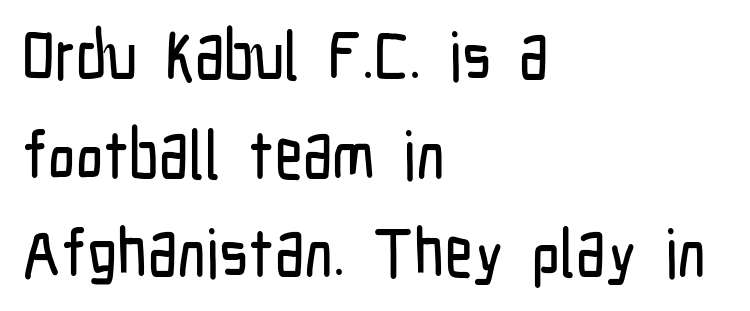
The image shows 68 px condensed sans-serif type, upright; set left-aligned, normal line spacing (1.45x), normal letter spacing, not underlined; low stroke contrast and a medium x-height.
